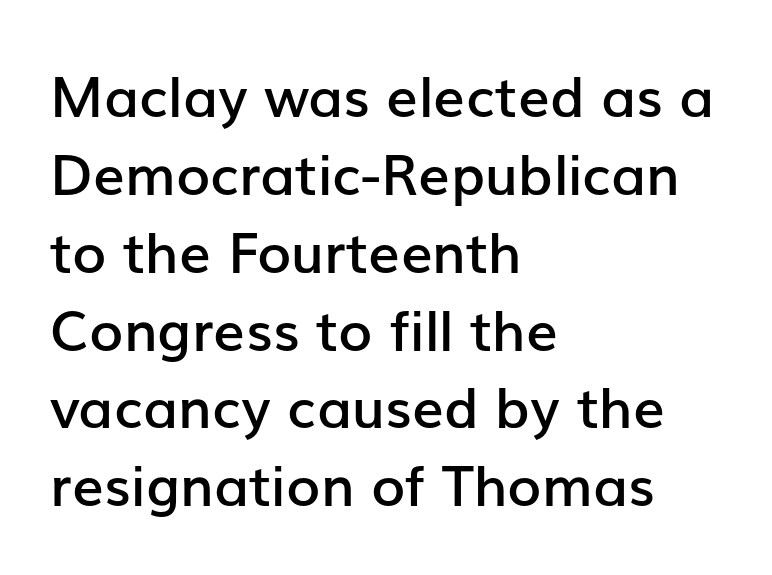
The image shows 56 px semibold sans-serif type, upright; set left-aligned, normal line spacing (1.39x), normal letter spacing, not underlined; low stroke contrast and a medium x-height.
